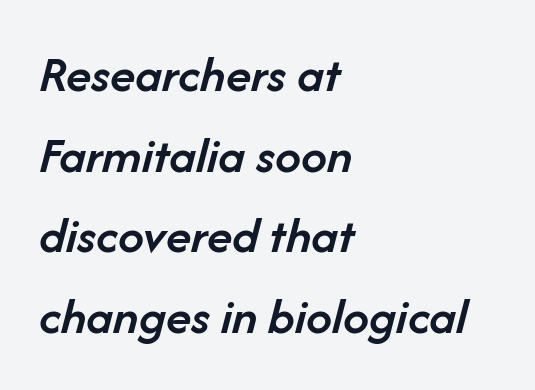
The image shows 52 px semibold type, italic (leaning right); set left-aligned, normal line spacing (1.55x), normal letter spacing, not underlined; low stroke contrast and a medium x-height.
